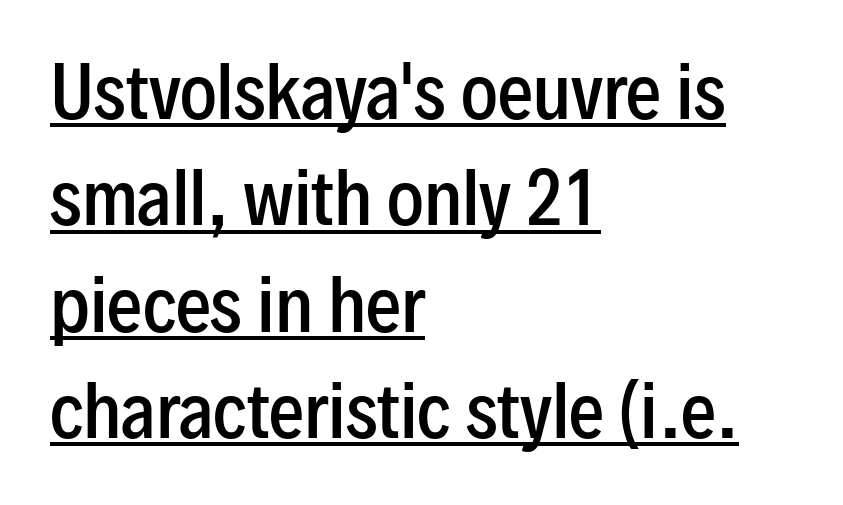
{"serif": "no", "italic": "no", "bold": "semi", "weight": "semibold", "width": "condensed", "stroke_contrast": "low", "x_height": "medium", "monospaced": "no", "underline": "yes", "align": "left", "line_spacing": "normal", "line_spacing_ratio": 1.52, "letter_spacing": "normal", "letter_spacing_em": 0.0, "glyph_px": 70}
